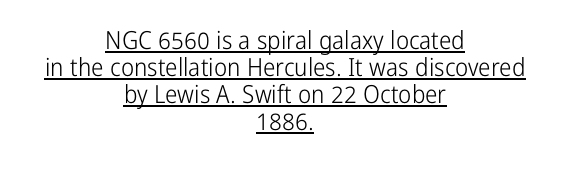
{"italic": "no", "bold": "no", "underline": "yes", "align": "center", "line_spacing": "tight", "line_spacing_ratio": 1.08, "letter_spacing": "normal", "letter_spacing_em": 0.0, "glyph_px": 25}
